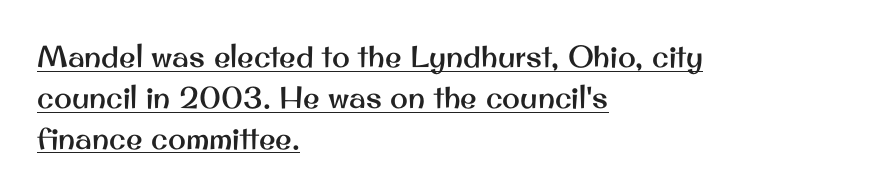
{"serif": "no", "italic": "no", "width": "normal", "stroke_contrast": "medium", "x_height": "small", "monospaced": "no", "underline": "yes", "align": "left", "line_spacing": "normal", "line_spacing_ratio": 1.36, "letter_spacing": "normal", "letter_spacing_em": 0.0, "glyph_px": 30}
